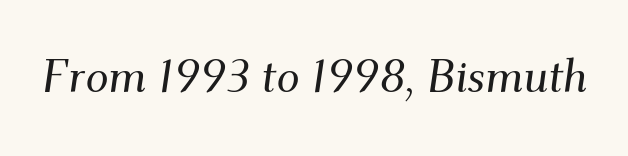
{"serif": "yes", "italic": "yes", "lean": "right", "slant_degrees": 9, "width": "normal", "stroke_contrast": "medium", "x_height": "small", "monospaced": "no", "underline": "no", "letter_spacing": "normal", "letter_spacing_em": 0.0, "glyph_px": 46}
